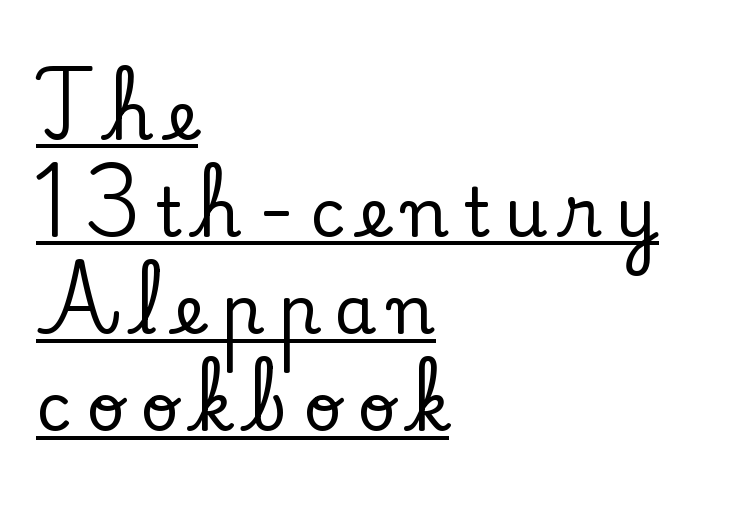
{"serif": "yes", "italic": "no", "width": "normal", "stroke_contrast": "low", "x_height": "small", "monospaced": "no", "underline": "yes", "align": "left", "line_spacing": "normal", "line_spacing_ratio": 1.45, "letter_spacing": "wide", "letter_spacing_em": 0.22, "glyph_px": 67}
